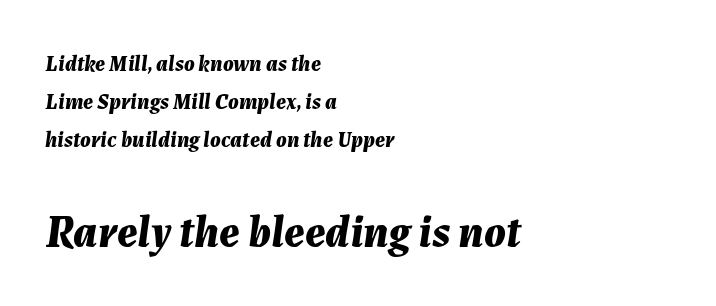
Q: Is the text bold? A: Yes.
Q: Is the text italic (slanted)? A: Yes, it leans right by about 7 degrees.
Q: Is the text underlined? A: No.
Q: How is the paragraph aligned? A: Left-aligned.
Q: Is the spacing between letters normal or unusually wide? A: Normal.
Q: Which block of text is set in a larger size, the first (top) or the second (bottom)? A: The second (bottom) one.
Q: Width (condensed, normal, or wide)? A: Normal.
Q: Stroke contrast? A: Medium.
Q: x-height? A: Medium.
Q: Monospaced? A: No.
